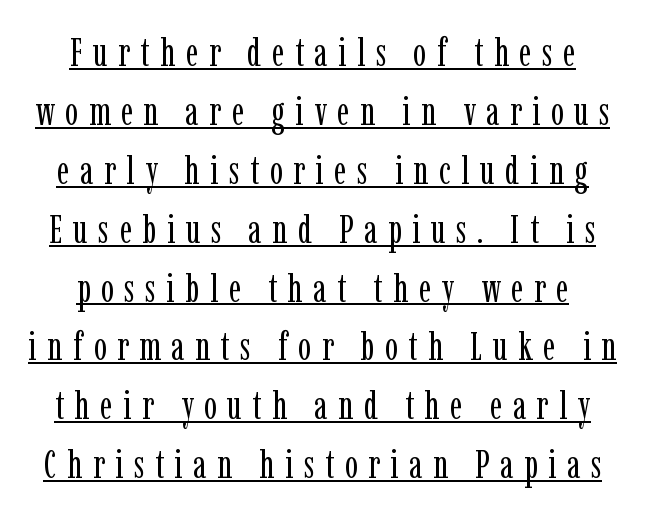
The image shows 39 px regular-weight, condensed serif type, upright; set normal line spacing (1.51x), unusually wide letter spacing (+0.27 em), underlined; low stroke contrast and a medium x-height.
